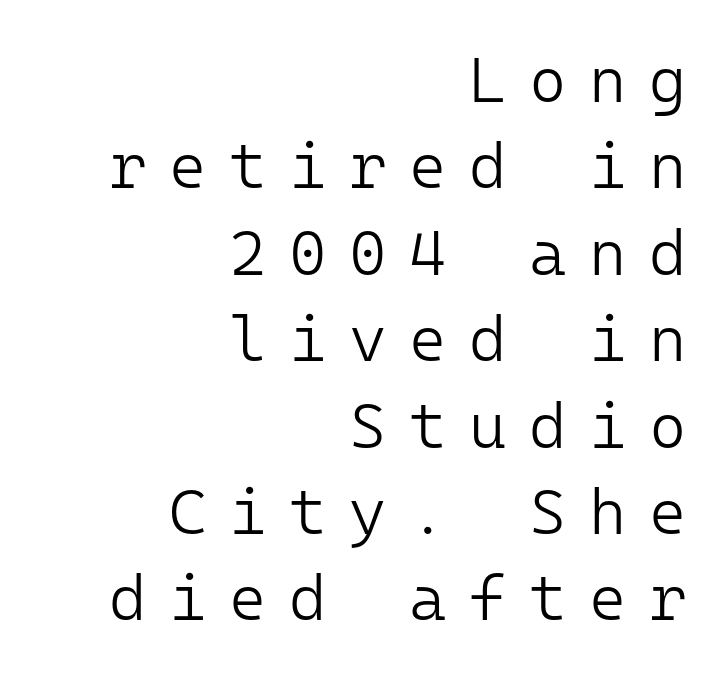
The passage shown stacks its lines at a standard gap. The strip under each line holds only bare page. Which margin do the lines hug? The right one — the left edge is uneven. The tracking reads as deliberately expanded to a designer's eye. Are there feet on the stems? There aren't — it's a sans. The passage shown is typed in a monospace face where columns stay perfectly aligned.
